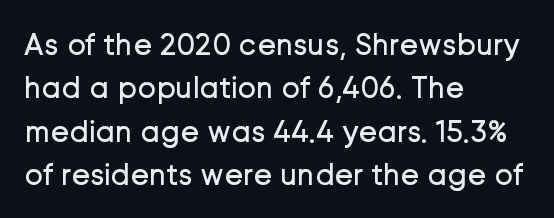
{"serif": "no", "italic": "no", "bold": "no", "weight": "regular", "width": "normal", "stroke_contrast": "low", "x_height": "medium", "monospaced": "no", "underline": "no", "align": "left", "line_spacing": "normal", "line_spacing_ratio": 1.4, "letter_spacing": "normal", "letter_spacing_em": 0.0, "glyph_px": 31}
